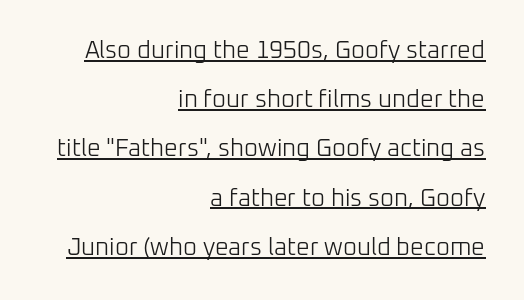
Q: Is the text bold? A: No.
Q: Is the text italic (slanted)? A: No, it is upright.
Q: Is the text underlined? A: Yes.
Q: How is the paragraph aligned? A: Right-aligned.
Q: Is the spacing between letters normal or unusually wide? A: Normal.
Q: Is the spacing between lines tight, normal or loose? A: Loose.
